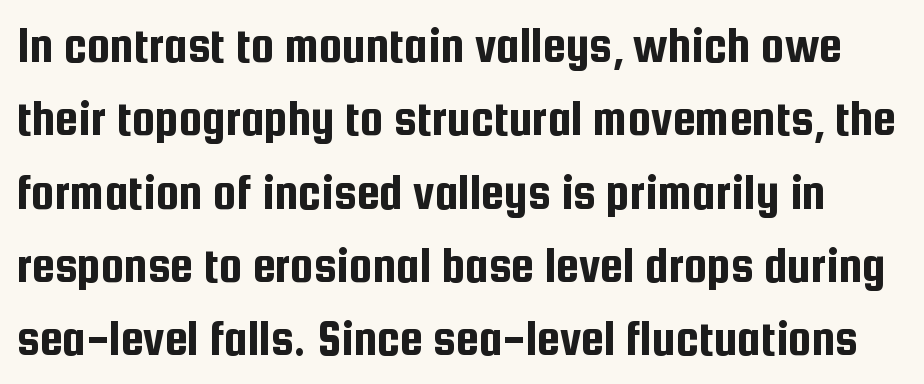
Q: Is the text italic (slanted)? A: No, it is upright.
Q: Is the typeface a serif or a sans-serif typeface? A: Sans-serif.
Q: Is the text underlined? A: No.
Q: Is the spacing between letters normal or unusually wide? A: Normal.
Q: Is the spacing between lines tight, normal or loose? A: Normal.
Q: Width (condensed, normal, or wide)? A: Condensed.
Q: Stroke contrast? A: Low.
Q: x-height? A: Medium.
Q: Monospaced? A: No.
